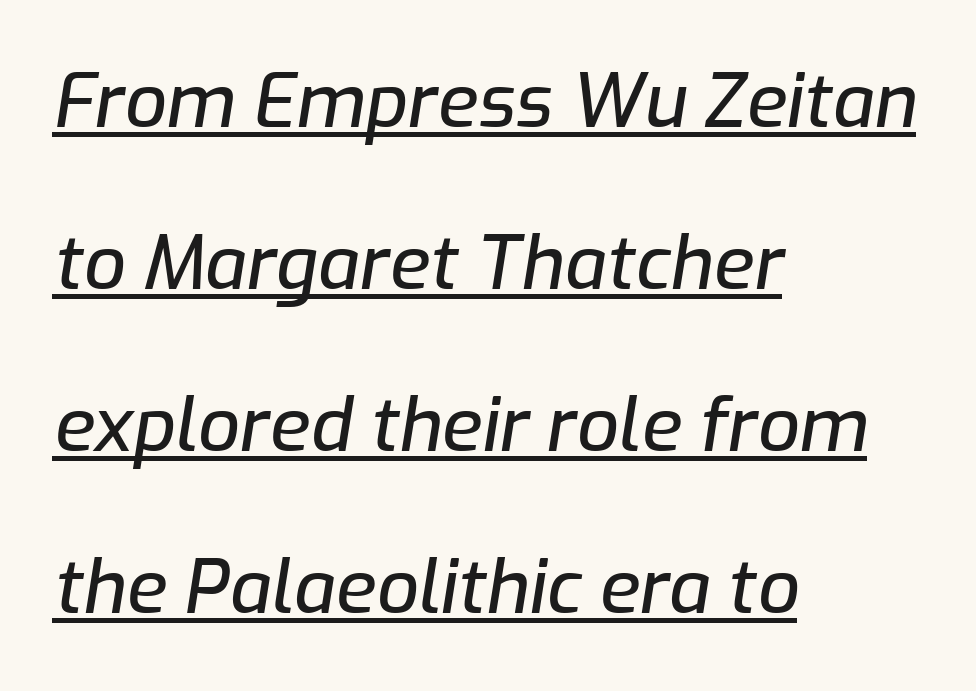
{"italic": "yes", "lean": "right", "slant_degrees": 9, "width": "normal", "stroke_contrast": "low", "x_height": "medium", "monospaced": "no", "underline": "yes", "align": "left", "line_spacing": "loose", "line_spacing_ratio": 2.19, "letter_spacing": "normal", "letter_spacing_em": 0.0, "glyph_px": 74}
